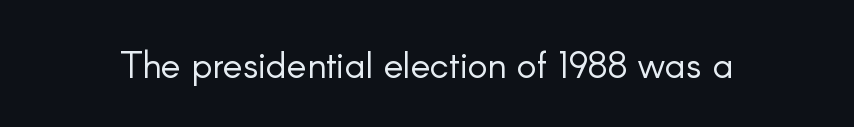
Q: Is the text bold? A: No.
Q: Is the text italic (slanted)? A: No, it is upright.
Q: Is the typeface a serif or a sans-serif typeface? A: Sans-serif.
Q: Is the text underlined? A: No.
Q: Is the spacing between letters normal or unusually wide? A: Normal.
Q: Width (condensed, normal, or wide)? A: Normal.
Q: Stroke contrast? A: Low.
Q: x-height? A: Small.
Q: Monospaced? A: No.
